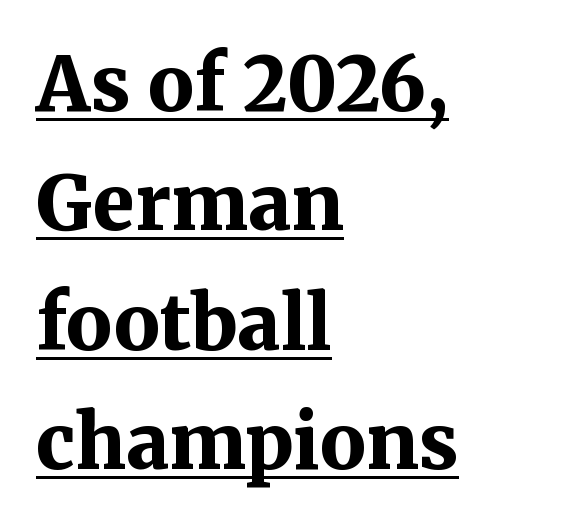
{"serif": "yes", "italic": "no", "bold": "yes", "weight": "bold", "width": "normal", "stroke_contrast": "medium", "x_height": "medium", "monospaced": "no", "underline": "yes", "align": "left", "line_spacing": "normal", "line_spacing_ratio": 1.57, "letter_spacing": "normal", "letter_spacing_em": 0.0, "glyph_px": 76}
